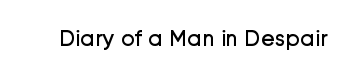
Q: Is the text bold? A: No.
Q: Is the text italic (slanted)? A: No, it is upright.
Q: Is the text underlined? A: No.
Q: Is the spacing between letters normal or unusually wide? A: Normal.
